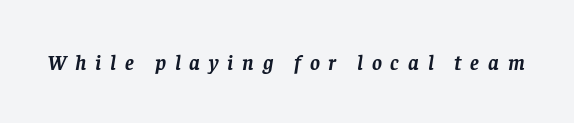
Q: Is the text bold? A: Yes.
Q: Is the text italic (slanted)? A: Yes, it leans right by about 8 degrees.
Q: Is the text underlined? A: No.
Q: Is the spacing between letters normal or unusually wide? A: Unusually wide.
